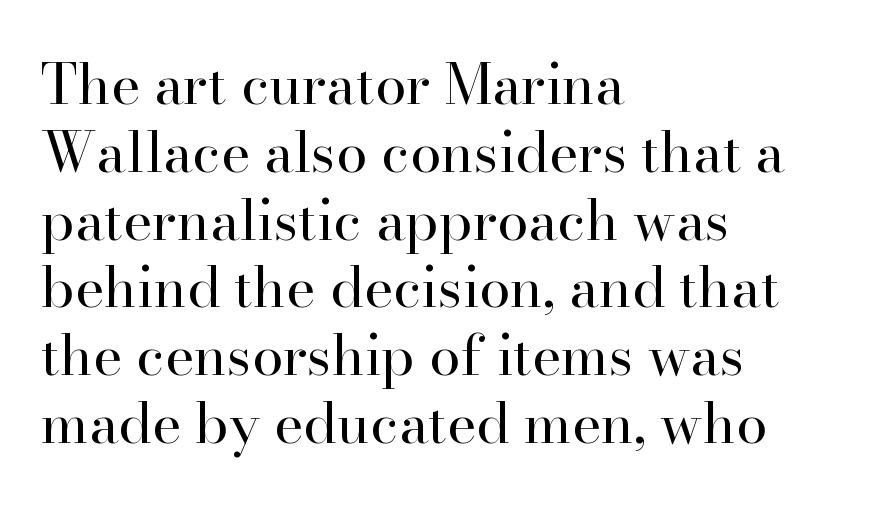
The image shows 56 px regular-weight serif type, upright; set left-aligned, line spacing 1.21x, normal letter spacing, not underlined; high stroke contrast and a small x-height.
